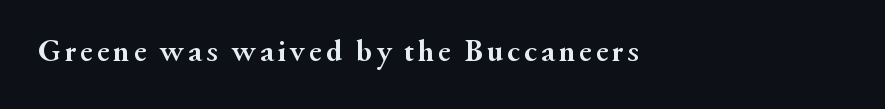
The image shows 32 px semibold serif type, upright; set left-aligned, not underlined; medium stroke contrast and a small x-height.
